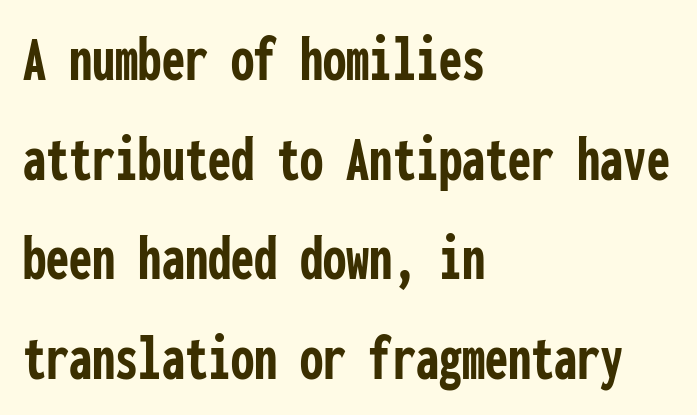
Q: Is the text bold? A: Yes.
Q: Is the text italic (slanted)? A: No, it is upright.
Q: Is the typeface a serif or a sans-serif typeface? A: Sans-serif.
Q: Is the text underlined? A: No.
Q: How is the paragraph aligned? A: Left-aligned.
Q: Is the spacing between letters normal or unusually wide? A: Normal.
Q: Is the spacing between lines tight, normal or loose? A: Normal.
Q: Width (condensed, normal, or wide)? A: Condensed.
Q: Stroke contrast? A: Low.
Q: x-height? A: Medium.
Q: Monospaced? A: Yes.
